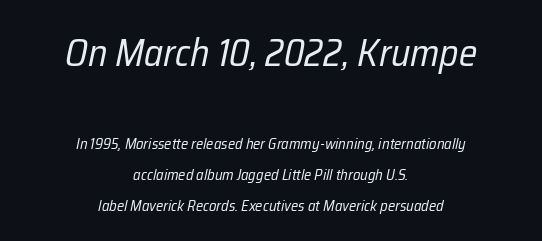
The image shows 38 px regular-weight, condensed type, italic (leaning right); set centered, loose line spacing (2.07x), normal letter spacing, not underlined; the first (top) block is 2.53x larger; low stroke contrast and a medium x-height.
